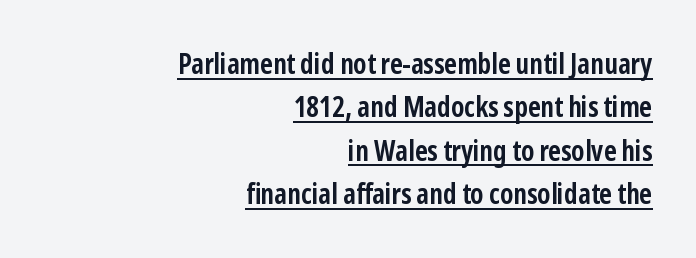
{"serif": "no", "italic": "no", "bold": "yes", "weight": "semibold", "width": "condensed", "stroke_contrast": "low", "x_height": "medium", "monospaced": "no", "underline": "yes", "align": "right", "line_spacing": "normal", "line_spacing_ratio": 1.55, "letter_spacing": "normal", "letter_spacing_em": 0.0, "glyph_px": 28}
